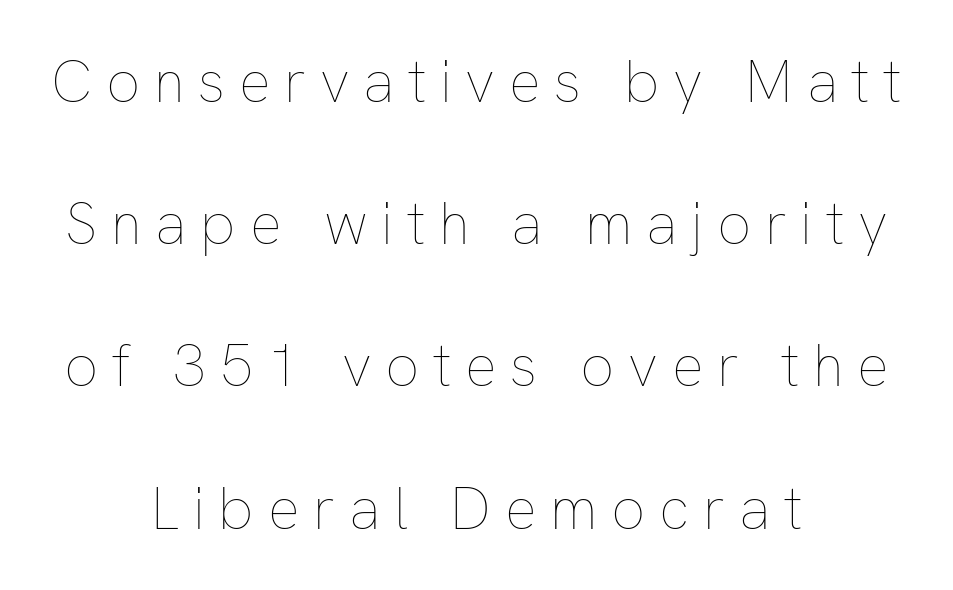
These lines are rendered in a variable-pitch font. Does extra space separate the letters? Yes, quite a lot of it. If you folded the block vertically in half, each line would mirror itself in length. The strokes are not fattened; the text isn't bold. Successive baselines arrive slowly, with a big drop between each. Each row of text sits above clean, open space.
